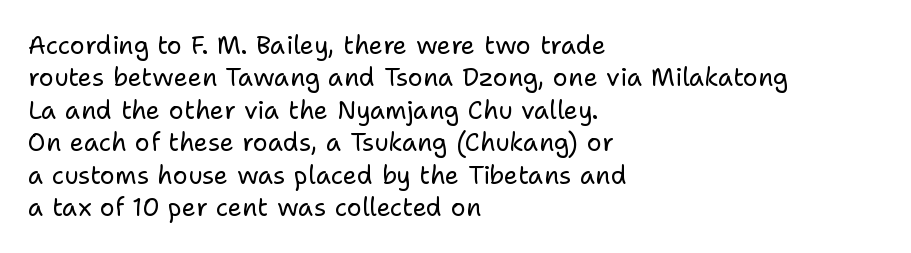
{"italic": "no", "bold": "no", "underline": "no", "align": "left", "line_spacing": "normal", "line_spacing_ratio": 1.3, "letter_spacing": "normal", "letter_spacing_em": 0.0, "glyph_px": 25}
